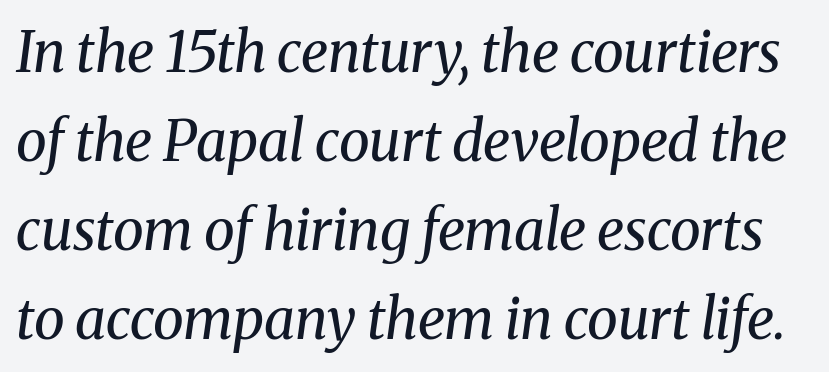
{"serif": "yes", "italic": "yes", "lean": "right", "slant_degrees": 8, "bold": "no", "weight": "regular", "width": "normal", "stroke_contrast": "medium", "x_height": "medium", "monospaced": "no", "underline": "no", "line_spacing": "normal", "line_spacing_ratio": 1.59, "letter_spacing": "normal", "letter_spacing_em": 0.0, "glyph_px": 56}
